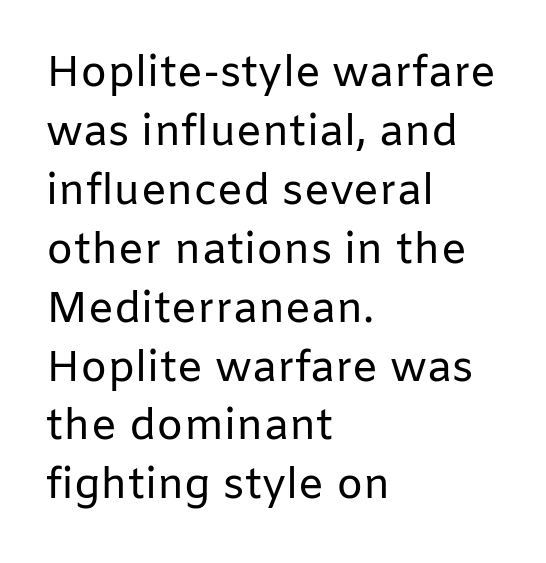
The image shows 43 px regular-weight sans-serif type, upright; set left-aligned, normal line spacing (1.37x), normal letter spacing, not underlined; low stroke contrast and a medium x-height.
